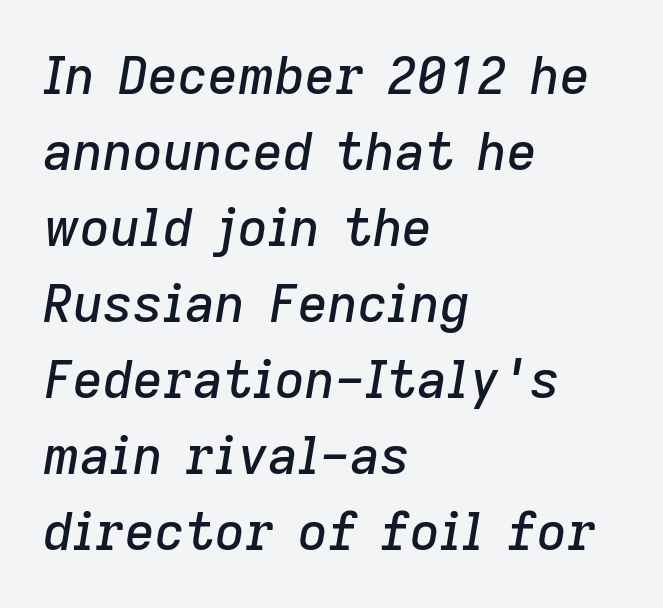
Letters rest on an invisible, unmarked baseline. If you measured baseline to baseline, you'd find a middling distance. Do the characters align in a grid? No, the font is proportional. Compared with a centered layout, this one pins lines to the left instead. If you drew a line through each stem, it would be angled.
